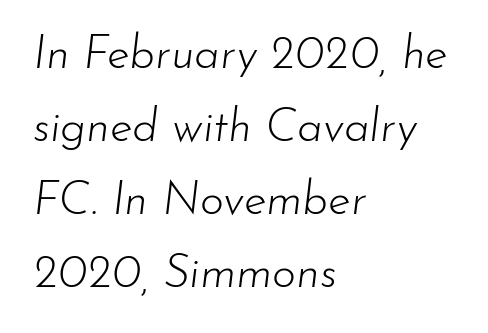
Q: Is the text bold? A: No.
Q: Is the text italic (slanted)? A: Yes, it leans right by about 7 degrees.
Q: Is the text underlined? A: No.
Q: How is the paragraph aligned? A: Left-aligned.
Q: Is the spacing between letters normal or unusually wide? A: Normal.
Q: Is the spacing between lines tight, normal or loose? A: Normal.
Q: Width (condensed, normal, or wide)? A: Normal.
Q: Stroke contrast? A: Low.
Q: x-height? A: Small.
Q: Monospaced? A: No.
